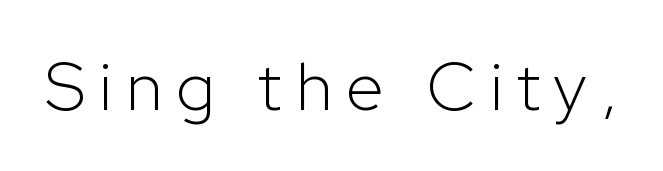
Q: Is the text bold? A: No.
Q: Is the text italic (slanted)? A: No, it is upright.
Q: Is the typeface a serif or a sans-serif typeface? A: Sans-serif.
Q: Is the text underlined? A: No.
Q: Is the spacing between letters normal or unusually wide? A: Unusually wide.
Q: Width (condensed, normal, or wide)? A: Normal.
Q: Stroke contrast? A: Low.
Q: x-height? A: Medium.
Q: Monospaced? A: No.
